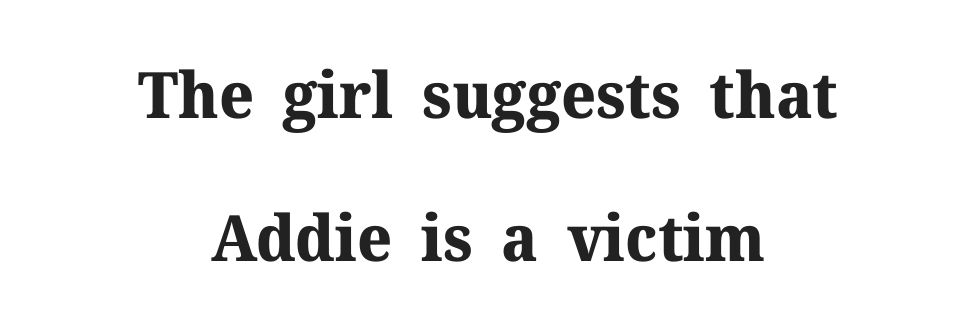
A typesetter would call this leading open, well beyond the default. In CSS terms this would be text-align: center. Tall strokes in this sample are plumb rather than angled. Its strokes are broad and dark, the hallmark of bold type.
